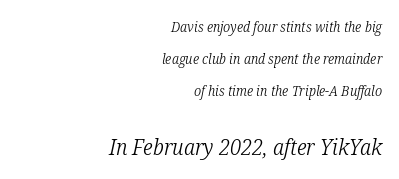
Q: Is the text bold? A: No.
Q: Is the text italic (slanted)? A: Yes, it leans right by about 12 degrees.
Q: Is the text underlined? A: No.
Q: How is the paragraph aligned? A: Right-aligned.
Q: Is the spacing between letters normal or unusually wide? A: Normal.
Q: Is the spacing between lines tight, normal or loose? A: Loose.
Q: Which block of text is set in a larger size, the first (top) or the second (bottom)? A: The second (bottom) one.
